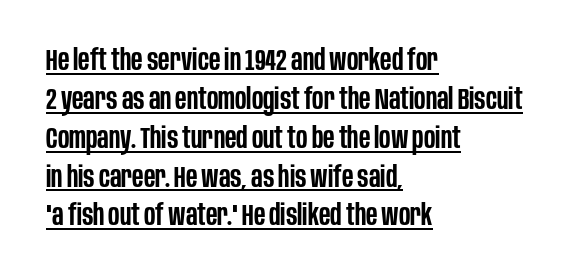
Q: Is the text bold? A: Semi-bold.
Q: Is the text italic (slanted)? A: No, it is upright.
Q: Is the typeface a serif or a sans-serif typeface? A: Sans-serif.
Q: Is the text underlined? A: Yes.
Q: How is the paragraph aligned? A: Left-aligned.
Q: Is the spacing between letters normal or unusually wide? A: Normal.
Q: Is the spacing between lines tight, normal or loose? A: Normal.
Q: Width (condensed, normal, or wide)? A: Condensed.
Q: Stroke contrast? A: Low.
Q: x-height? A: Large.
Q: Monospaced? A: No.
